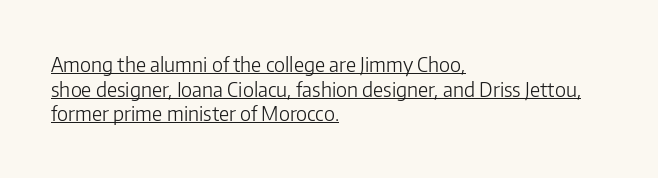
The image shows 20 px text type, upright; set left-aligned, line spacing 1.23x, normal letter spacing, underlined.
